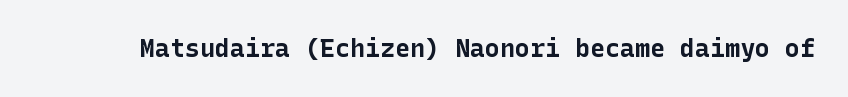
Underlining? Definitely not there. Strong, thick strokes mark this as bold type. This sample uses an upright cut, with every glyph sitting square on the baseline. A typesetter would call this zero additional tracking.
